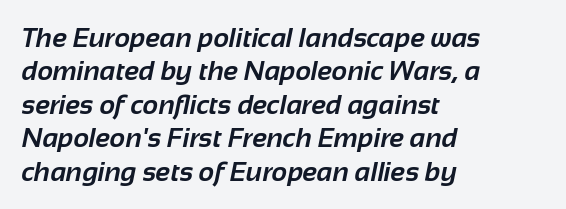
Q: Is the text bold? A: Yes.
Q: Is the text underlined? A: No.
Q: How is the paragraph aligned? A: Left-aligned.
Q: Is the spacing between letters normal or unusually wide? A: Normal.
